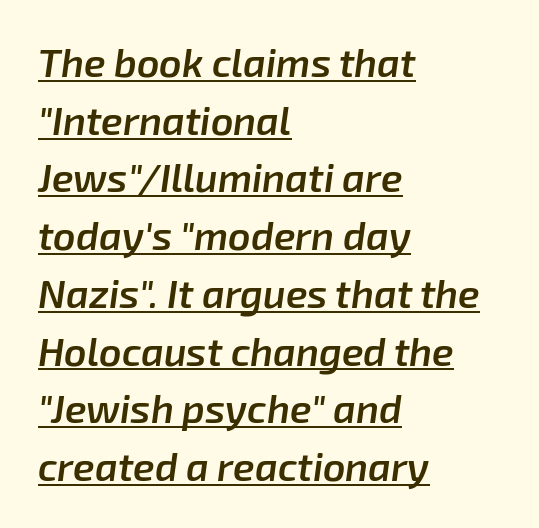
Q: Is the text bold? A: Semi-bold.
Q: Is the text italic (slanted)? A: Yes, it leans right by about 8 degrees.
Q: Is the text underlined? A: Yes.
Q: How is the paragraph aligned? A: Left-aligned.
Q: Is the spacing between letters normal or unusually wide? A: Normal.
Q: Is the spacing between lines tight, normal or loose? A: Normal.
Q: Width (condensed, normal, or wide)? A: Normal.
Q: Stroke contrast? A: Low.
Q: x-height? A: Medium.
Q: Monospaced? A: No.
